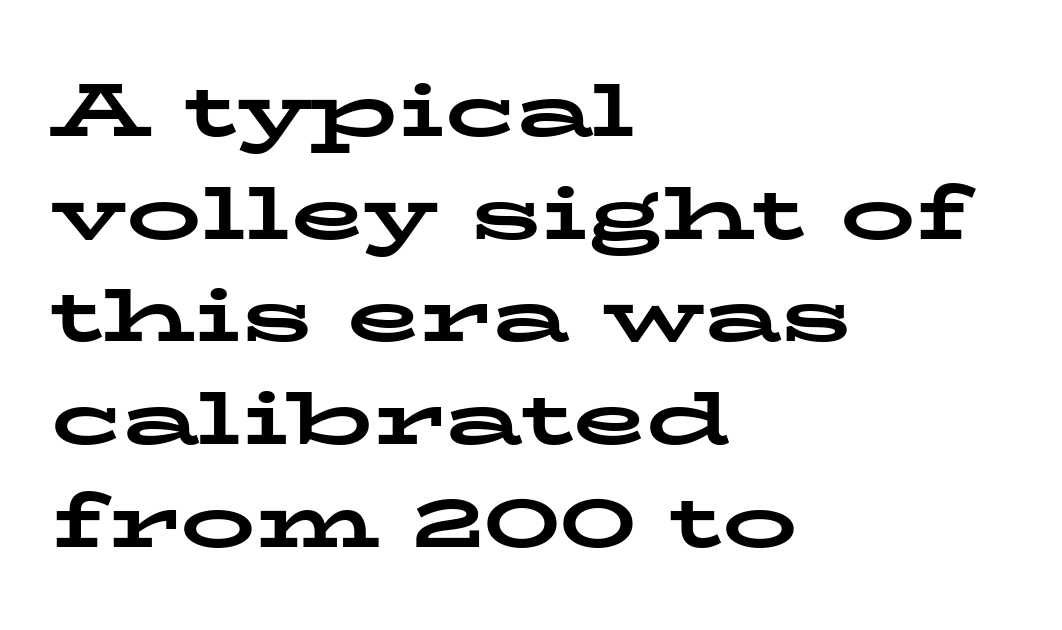
Q: Is the text bold? A: Yes.
Q: Is the text italic (slanted)? A: No, it is upright.
Q: Is the typeface a serif or a sans-serif typeface? A: Serif.
Q: Is the text underlined? A: No.
Q: How is the paragraph aligned? A: Left-aligned.
Q: Is the spacing between letters normal or unusually wide? A: Normal.
Q: Is the spacing between lines tight, normal or loose? A: Normal.
Q: Width (condensed, normal, or wide)? A: Wide.
Q: Stroke contrast? A: Low.
Q: x-height? A: Medium.
Q: Monospaced? A: No.
